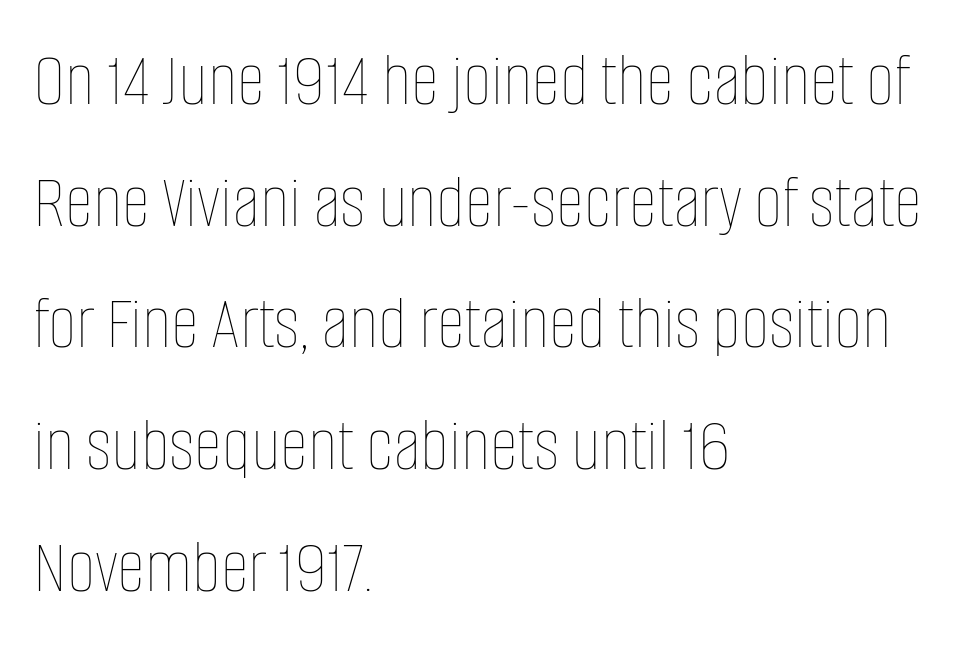
The image shows 78 px thin, condensed type, upright; set left-aligned, normal line spacing (1.56x), normal letter spacing, not underlined; low stroke contrast and a large x-height.
